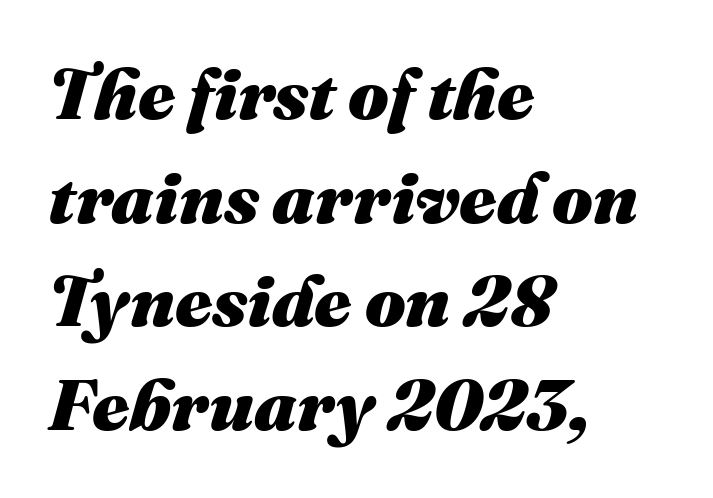
Q: Is the text bold? A: Yes.
Q: Is the text italic (slanted)? A: Yes, it leans right by about 16 degrees.
Q: Is the text underlined? A: No.
Q: How is the paragraph aligned? A: Left-aligned.
Q: Is the spacing between letters normal or unusually wide? A: Normal.
Q: Is the spacing between lines tight, normal or loose? A: Normal.
Q: Width (condensed, normal, or wide)? A: Normal.
Q: Stroke contrast? A: Medium.
Q: x-height? A: Medium.
Q: Monospaced? A: No.
